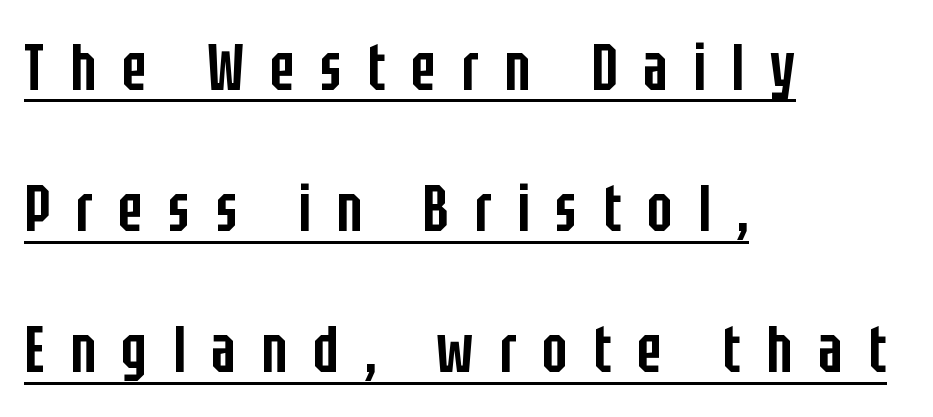
{"serif": "no", "italic": "no", "bold": "semi", "weight": "semibold", "width": "condensed", "stroke_contrast": "low", "x_height": "large", "monospaced": "no", "underline": "yes", "align": "left", "line_spacing": "loose", "line_spacing_ratio": 2.14, "letter_spacing": "wide", "letter_spacing_em": 0.39, "glyph_px": 66}
